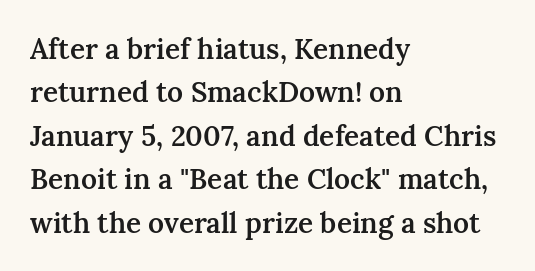
{"serif": "yes", "italic": "no", "bold": "semi", "weight": "semibold", "width": "normal", "stroke_contrast": "medium", "x_height": "medium", "monospaced": "no", "underline": "no", "align": "left", "line_spacing": "normal", "line_spacing_ratio": 1.55, "letter_spacing": "normal", "letter_spacing_em": 0.0, "glyph_px": 28}
